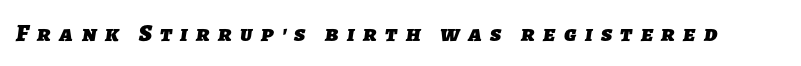
Q: Is the text bold? A: Yes.
Q: Is the text underlined? A: No.
Q: Is the spacing between letters normal or unusually wide? A: Unusually wide.
